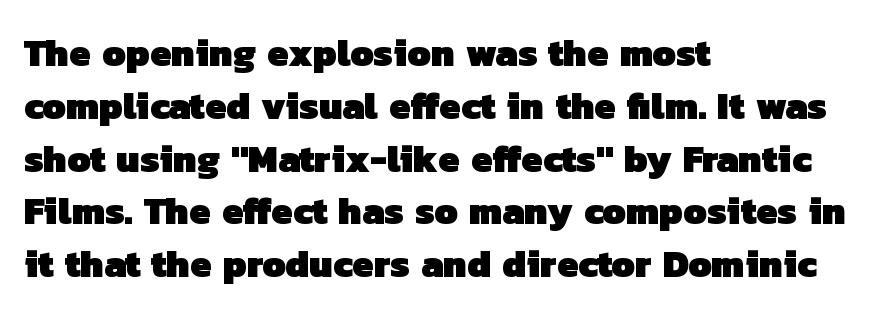
Q: Is the text bold? A: Yes.
Q: Is the typeface a serif or a sans-serif typeface? A: Sans-serif.
Q: Is the text underlined? A: No.
Q: How is the paragraph aligned? A: Left-aligned.
Q: Is the spacing between letters normal or unusually wide? A: Normal.
Q: Is the spacing between lines tight, normal or loose? A: Normal.
Q: Width (condensed, normal, or wide)? A: Normal.
Q: Stroke contrast? A: Low.
Q: x-height? A: Medium.
Q: Monospaced? A: No.
